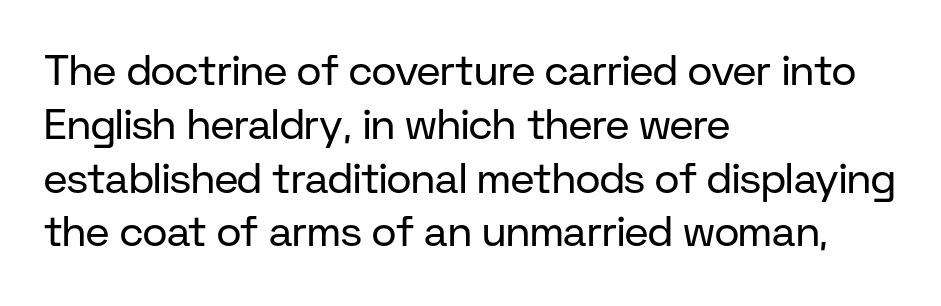
Evenly set lines give the paragraph a standard silhouette. The space directly below the letters is spotless. This sample uses an upright cut, with every glyph sitting square on the baseline. The typeface chosen for these lines omits serifs.
